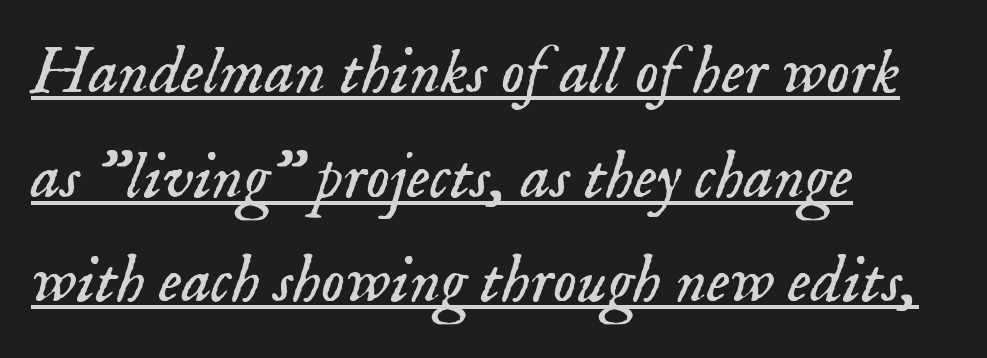
The image shows 67 px light serif type, italic (leaning right); set left-aligned, normal line spacing (1.56x), normal letter spacing, underlined; low stroke contrast and a small x-height.
